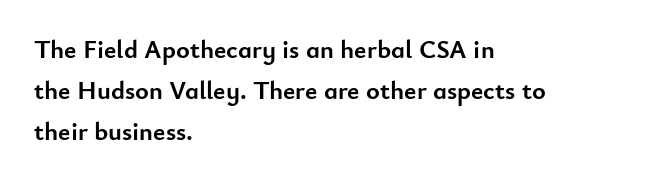
The image shows 26 px bold type, upright; set left-aligned, normal line spacing (1.57x), normal letter spacing, not underlined.
